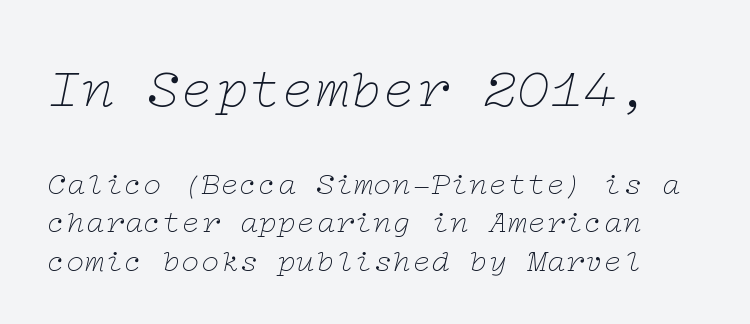
{"serif": "yes", "italic": "yes", "lean": "right", "slant_degrees": 12, "bold": "no", "weight": "thin", "width": "wide", "stroke_contrast": "low", "x_height": "medium", "underline": "no", "line_spacing_ratio": 1.21, "letter_spacing": "normal", "letter_spacing_em": 0.0, "larger_block": "first", "size_ratio": 1.75, "glyph_px": 56}
